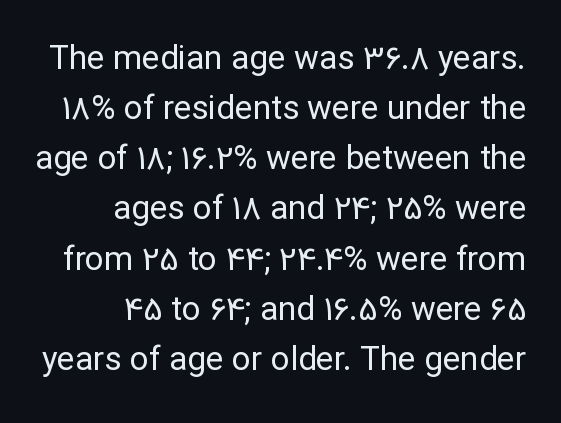
The image shows 33 px regular-weight sans-serif type, upright; set right-aligned, normal line spacing (1.52x), normal letter spacing, not underlined; low stroke contrast and a medium x-height.
